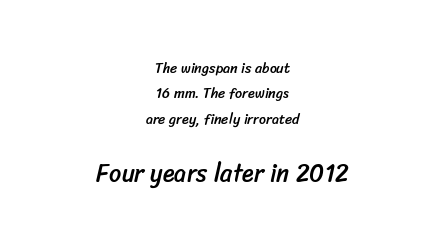
The image shows 24 px text type; set centered, line spacing 1.82x, normal letter spacing, not underlined; the second (bottom) block is 1.71x larger.
